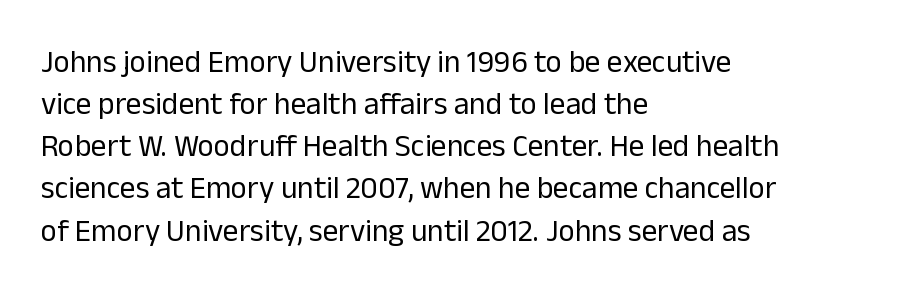
{"serif": "no", "italic": "no", "bold": "no", "weight": "regular", "width": "normal", "stroke_contrast": "low", "x_height": "medium", "monospaced": "no", "underline": "no", "align": "left", "line_spacing": "normal", "line_spacing_ratio": 1.36, "letter_spacing": "normal", "letter_spacing_em": 0.0, "glyph_px": 31}
